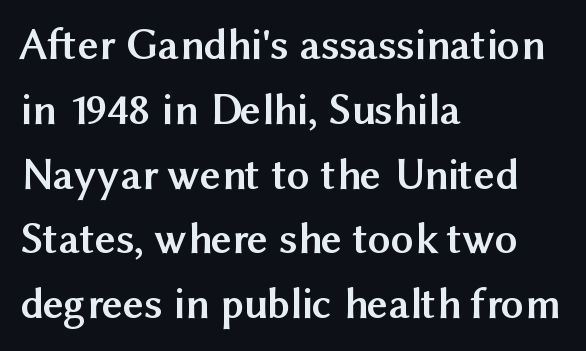
{"serif": "no", "italic": "no", "bold": "yes", "weight": "semibold", "width": "normal", "stroke_contrast": "medium", "x_height": "medium", "monospaced": "no", "underline": "no", "align": "left", "line_spacing": "normal", "line_spacing_ratio": 1.44, "letter_spacing": "normal", "letter_spacing_em": 0.0, "glyph_px": 45}
